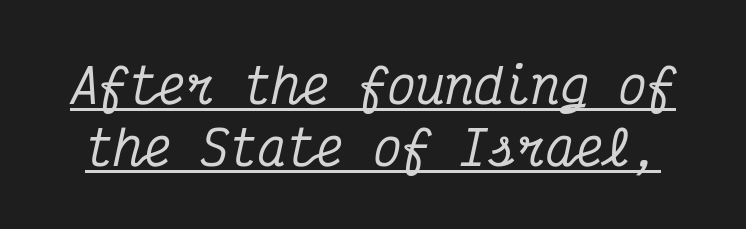
Caption: lettering with a line underneath. There's an unmistakable incline to the writing here. Short note: letters normally spaced. Note the uniform advance width — an 'i' takes as much space as an 'm'. Unlike a clean sans, this face finishes its strokes with serifs. Whoever set this chose a conventional vertical rhythm.
